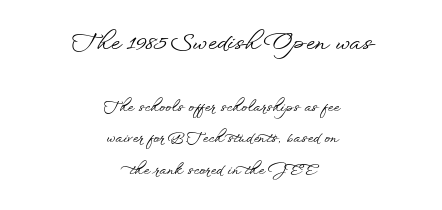
The image shows 23 px text type; set centered, loose line spacing (2.27x), normal letter spacing, not underlined; the first (top) block is 1.64x larger.
